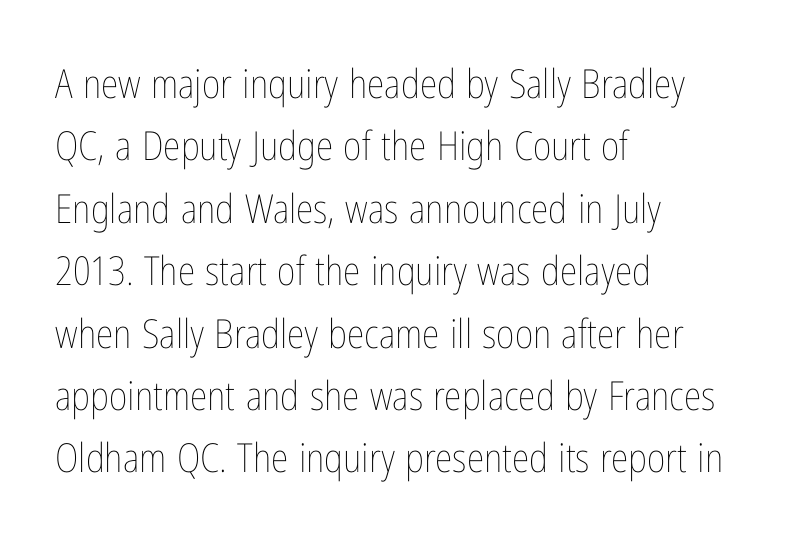
The image shows 40 px thin, condensed type, upright; set left-aligned, normal line spacing (1.56x), normal letter spacing, not underlined; low stroke contrast and a medium x-height.
